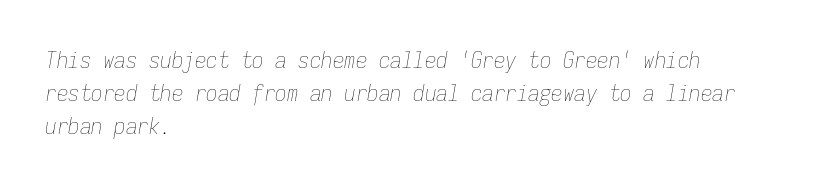
Q: Is the text bold? A: No.
Q: Is the text italic (slanted)? A: Yes, it leans right by about 9 degrees.
Q: Is the text underlined? A: No.
Q: How is the paragraph aligned? A: Left-aligned.
Q: Is the spacing between letters normal or unusually wide? A: Normal.
Q: Is the spacing between lines tight, normal or loose? A: Normal.
